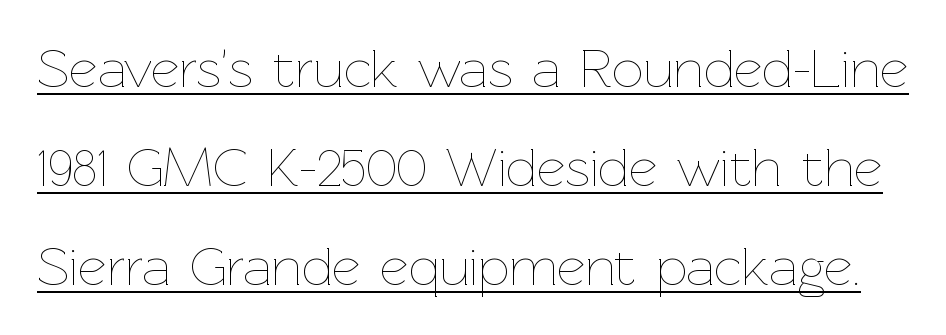
The image shows 55 px thin type, upright; set line spacing 1.8x, normal letter spacing, underlined; low stroke contrast and a medium x-height.
